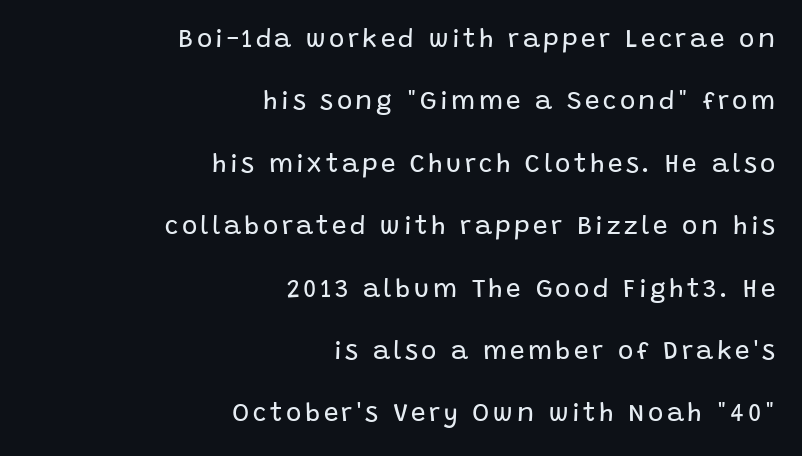
The image shows 26 px text type, upright; set right-aligned, loose line spacing (2.4x), not underlined.
